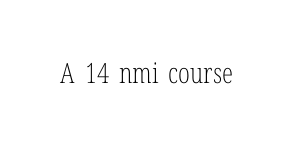
The zone under the glyphs is completely vacant. Ordinary non-slanted type is in use. This sample uses a serif face. The letterforms sit at book weight or below. This sample has the flowing, uneven cadence of proportional lettering.
